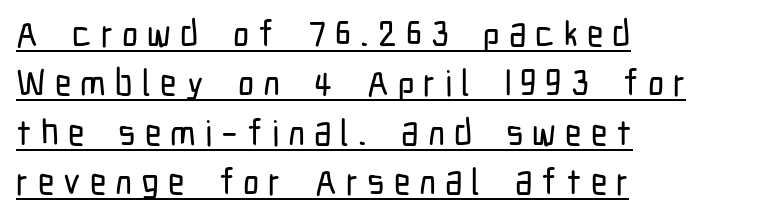
The image shows 36 px condensed sans-serif type, upright; set left-aligned, normal line spacing (1.37x), unusually wide letter spacing (+0.25 em), underlined; low stroke contrast and a medium x-height.
